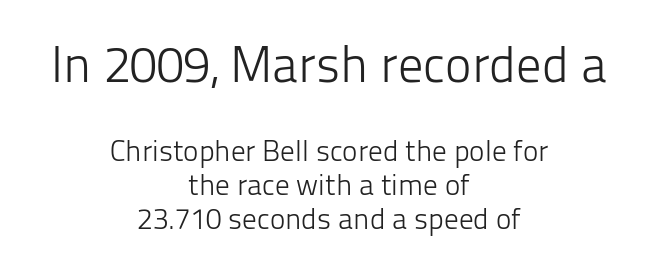
Q: Is the text bold? A: No.
Q: Is the text italic (slanted)? A: No, it is upright.
Q: Is the typeface a serif or a sans-serif typeface? A: Sans-serif.
Q: Is the text underlined? A: No.
Q: How is the paragraph aligned? A: Centered.
Q: Is the spacing between letters normal or unusually wide? A: Normal.
Q: Which block of text is set in a larger size, the first (top) or the second (bottom)? A: The first (top) one.
Q: Width (condensed, normal, or wide)? A: Normal.
Q: Stroke contrast? A: Low.
Q: x-height? A: Medium.
Q: Monospaced? A: No.
